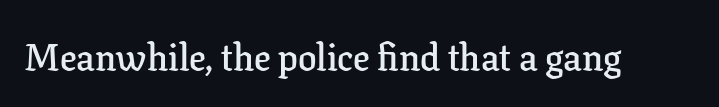
The image shows 37 px semibold serif type, upright; set normal letter spacing, not underlined; low stroke contrast and a medium x-height.
